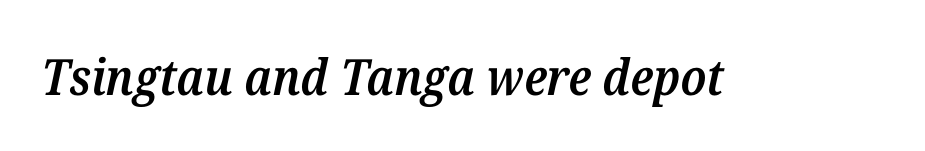
The image shows 50 px semibold serif type, italic (leaning right); set normal letter spacing, not underlined; medium stroke contrast and a medium x-height.
